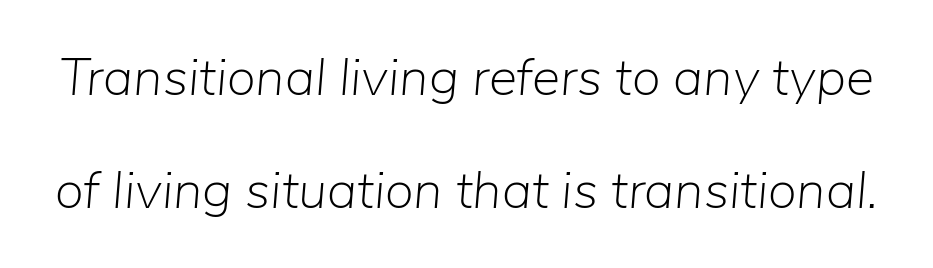
{"italic": "yes", "lean": "right", "slant_degrees": 5, "bold": "no", "weight": "light", "width": "normal", "stroke_contrast": "low", "x_height": "medium", "monospaced": "no", "underline": "no", "line_spacing": "loose", "line_spacing_ratio": 2.13, "letter_spacing": "normal", "letter_spacing_em": 0.0, "glyph_px": 53}
